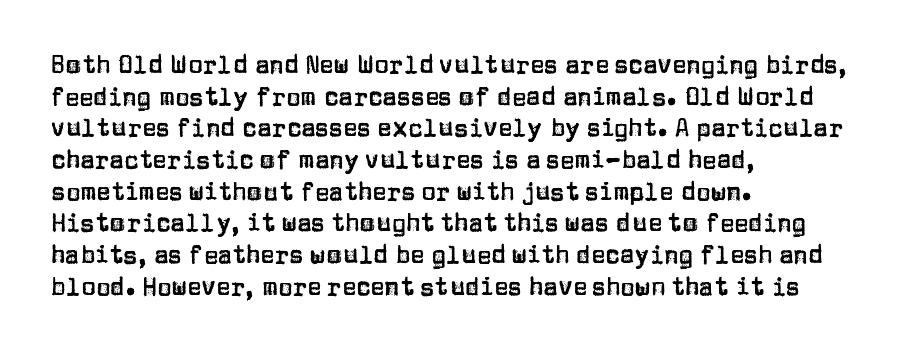
{"italic": "no", "underline": "no", "align": "left", "line_spacing": "normal", "line_spacing_ratio": 1.32, "letter_spacing": "normal", "letter_spacing_em": 0.0, "glyph_px": 24}
